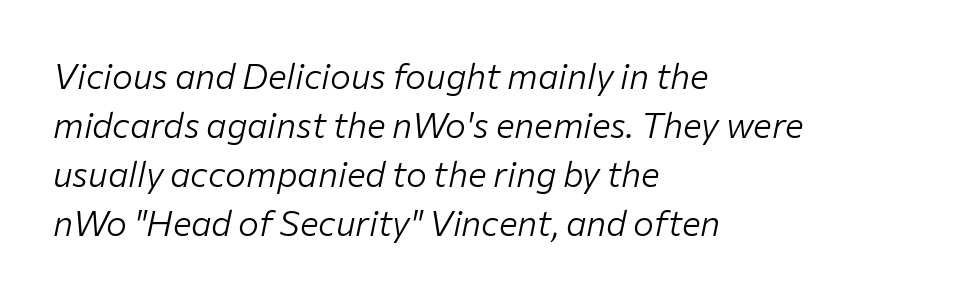
The space directly below the letters is spotless. Here the glyphs are tracked normally, forming tight word shapes. The rendering anchors every line to the left-hand side. The weight would be labelled regular, book, light, or lighter still. Each new line begins a customary step beneath the previous one.
